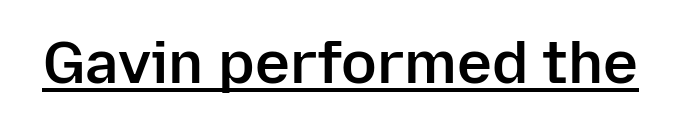
{"serif": "no", "italic": "no", "bold": "semi", "weight": "semibold", "width": "normal", "stroke_contrast": "low", "x_height": "medium", "monospaced": "no", "underline": "yes", "letter_spacing": "normal", "letter_spacing_em": 0.0, "glyph_px": 59}
